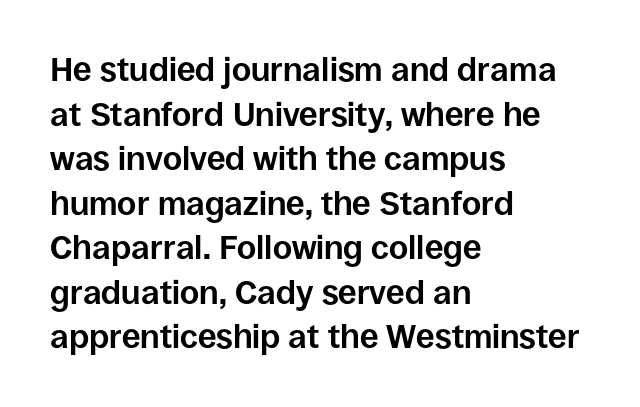
The image shows 33 px bold sans-serif type, upright; set left-aligned, normal line spacing (1.35x), normal letter spacing, not underlined; low stroke contrast and a large x-height.
